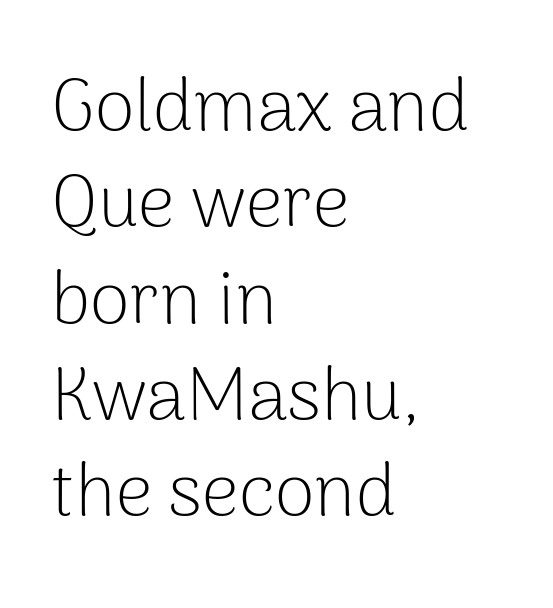
The image shows 73 px light sans-serif type, upright; set left-aligned, normal line spacing (1.32x), normal letter spacing, not underlined; low stroke contrast and a medium x-height.
